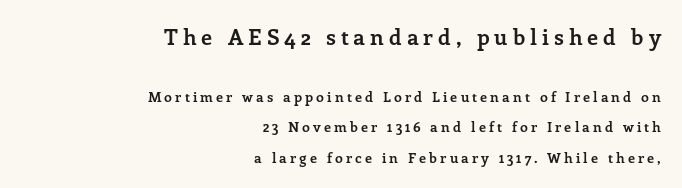
Q: Is the text bold? A: Yes.
Q: Is the text italic (slanted)? A: No, it is upright.
Q: Is the text underlined? A: No.
Q: How is the paragraph aligned? A: Right-aligned.
Q: Is the spacing between letters normal or unusually wide? A: Unusually wide.
Q: Is the spacing between lines tight, normal or loose? A: Loose.
Q: Which block of text is set in a larger size, the first (top) or the second (bottom)? A: The first (top) one.
